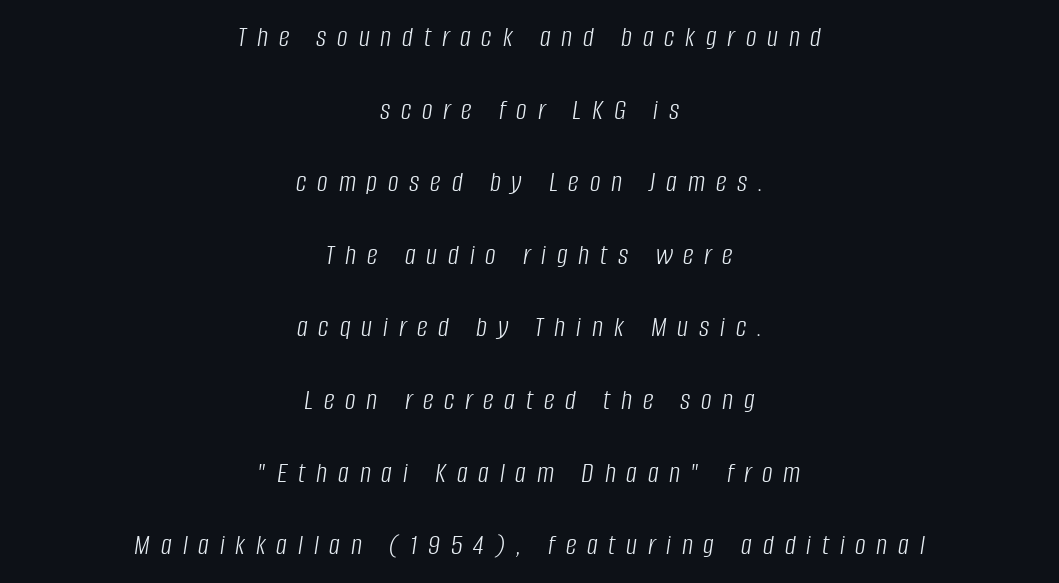
The image shows 30 px light, condensed type, italic (leaning right); set centered, loose line spacing (2.42x), unusually wide letter spacing (+0.36 em), not underlined; low stroke contrast and a large x-height.
